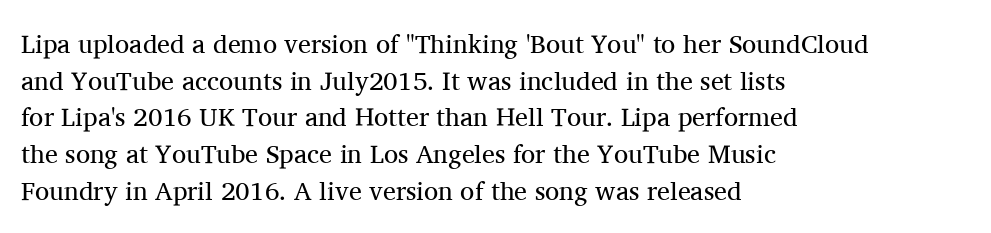
Q: Is the text bold? A: No.
Q: Is the text italic (slanted)? A: No, it is upright.
Q: Is the text underlined? A: No.
Q: How is the paragraph aligned? A: Left-aligned.
Q: Is the spacing between letters normal or unusually wide? A: Normal.
Q: Is the spacing between lines tight, normal or loose? A: Normal.
